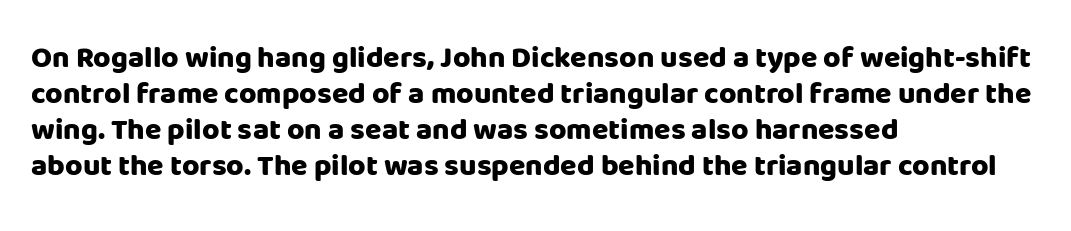
Q: Is the text bold? A: Yes.
Q: Is the text italic (slanted)? A: No, it is upright.
Q: Is the typeface a serif or a sans-serif typeface? A: Sans-serif.
Q: Is the text underlined? A: No.
Q: How is the paragraph aligned? A: Left-aligned.
Q: Is the spacing between letters normal or unusually wide? A: Normal.
Q: Width (condensed, normal, or wide)? A: Normal.
Q: Stroke contrast? A: Low.
Q: x-height? A: Large.
Q: Monospaced? A: No.
